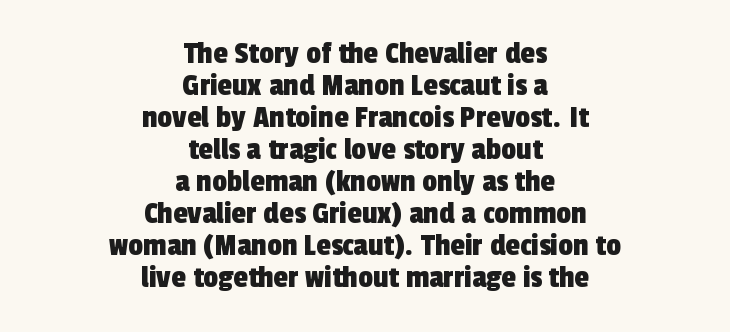
Q: Is the typeface a serif or a sans-serif typeface? A: Sans-serif.
Q: Is the text underlined? A: No.
Q: How is the paragraph aligned? A: Centered.
Q: Is the spacing between letters normal or unusually wide? A: Normal.
Q: Is the spacing between lines tight, normal or loose? A: Tight.
Q: Width (condensed, normal, or wide)? A: Condensed.
Q: x-height? A: Medium.
Q: Monospaced? A: No.
